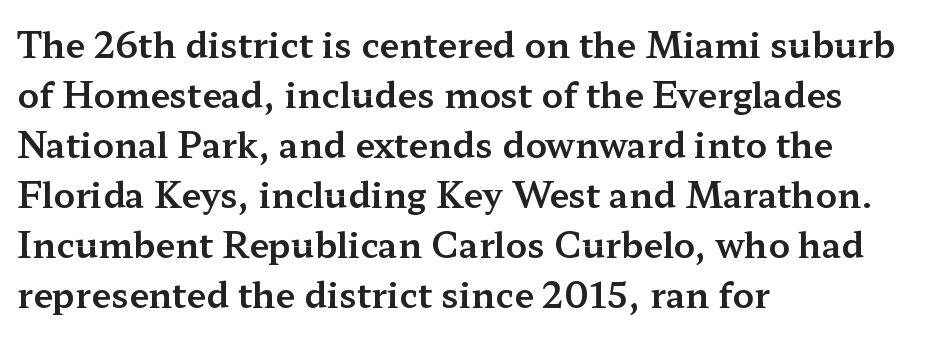
The image shows 35 px wide serif type, upright; set left-aligned, normal line spacing (1.43x), normal letter spacing, not underlined; medium stroke contrast and a medium x-height.
